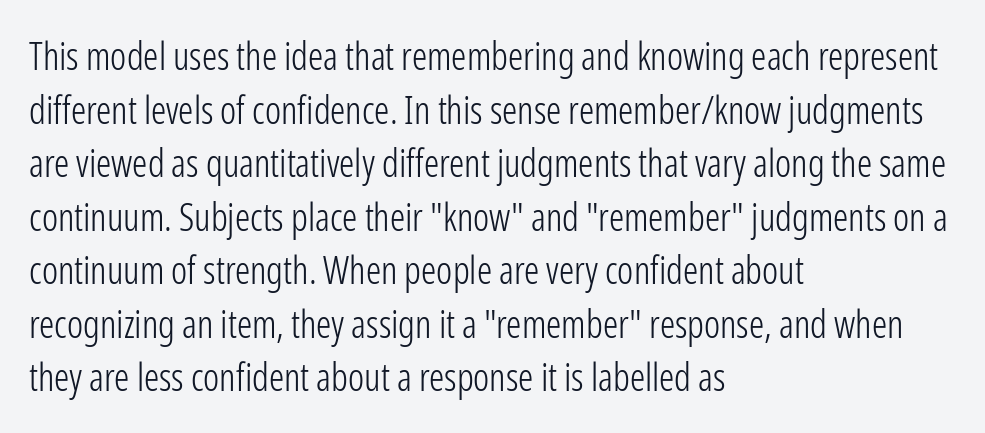
Q: Is the text bold? A: No.
Q: Is the text italic (slanted)? A: No, it is upright.
Q: Is the typeface a serif or a sans-serif typeface? A: Sans-serif.
Q: Is the text underlined? A: No.
Q: How is the paragraph aligned? A: Left-aligned.
Q: Is the spacing between letters normal or unusually wide? A: Normal.
Q: Is the spacing between lines tight, normal or loose? A: Normal.
Q: Width (condensed, normal, or wide)? A: Condensed.
Q: Stroke contrast? A: Low.
Q: x-height? A: Medium.
Q: Monospaced? A: No.
